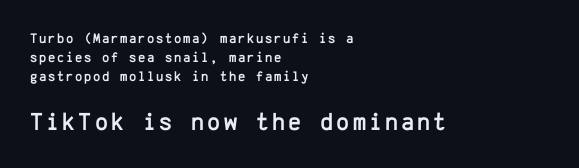
The image shows 25 px text type, upright; set left-aligned, normal line spacing (1.35x), not underlined; the second (bottom) block is 1.79x larger.
